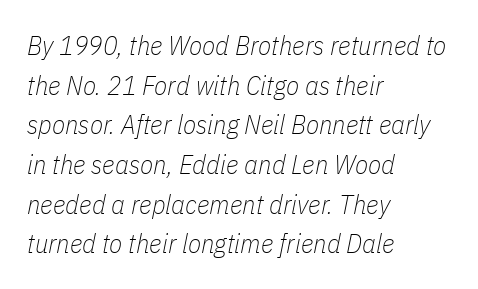
The image shows 27 px text type, italic (leaning right); set left-aligned, normal line spacing (1.47x), normal letter spacing, not underlined.
